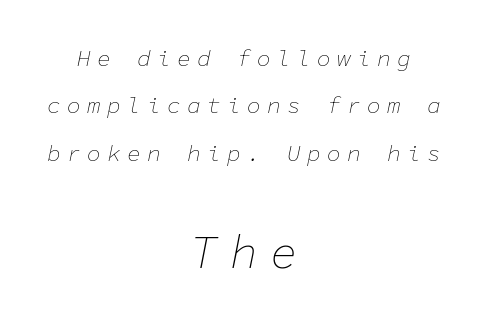
Inter-character spacing is expanded well beyond the font's built-in metrics. Does the leading feel generous? Absolutely, it's lavish. Slant detected: the letters are inclined. Every character here occupies the same horizontal width, giving the sample a typewriter-like rhythm. The area under the type is left untouched. Weight: regular or lighter.
